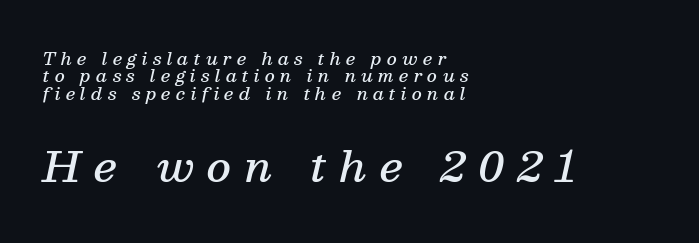
{"serif": "yes", "italic": "yes", "lean": "right", "slant_degrees": 13, "bold": "semi", "weight": "semibold", "width": "normal", "stroke_contrast": "medium", "x_height": "medium", "monospaced": "no", "underline": "no", "align": "left", "line_spacing": "tight", "line_spacing_ratio": 1.02, "letter_spacing": "wide", "letter_spacing_em": 0.31, "larger_block": "second", "size_ratio": 2.47, "glyph_px": 42}
